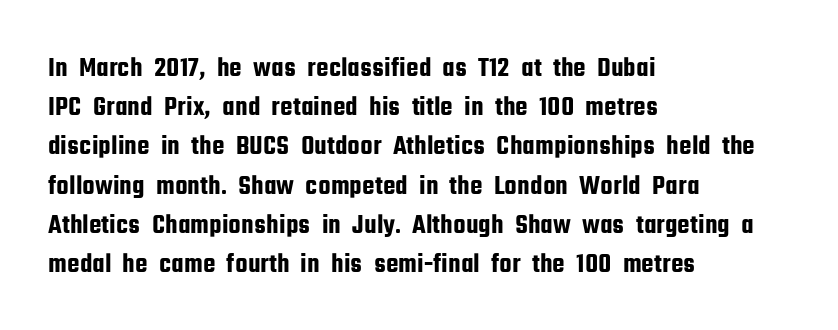
Unlike italic type, these characters show no tilt at all. These lines are rendered in a variable-pitch font. Does the leading feel generous? No, just average. Is the block centered? No — it sits flush against the left margin. Nobody drew a line under any word here.
